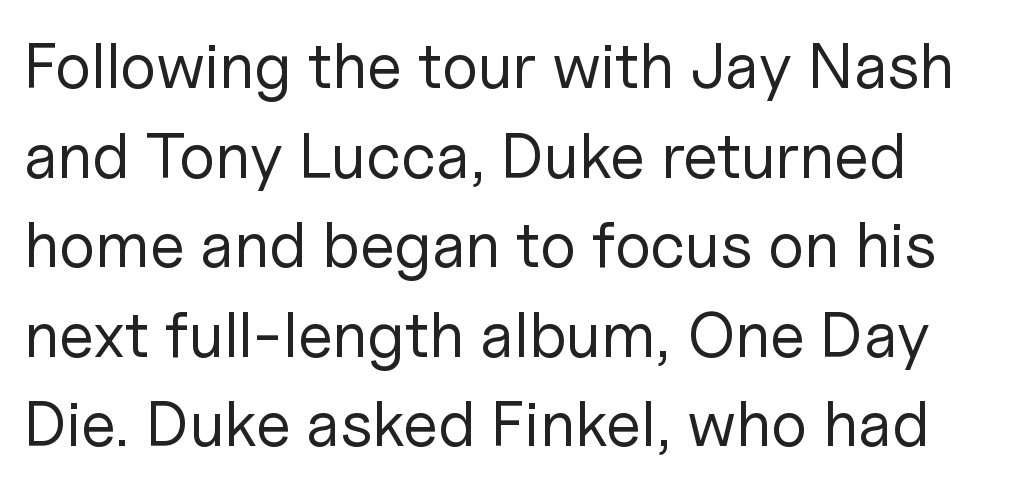
{"serif": "no", "italic": "no", "bold": "no", "weight": "regular", "width": "normal", "stroke_contrast": "low", "x_height": "medium", "monospaced": "no", "underline": "no", "line_spacing": "normal", "line_spacing_ratio": 1.4, "letter_spacing": "normal", "letter_spacing_em": 0.0, "glyph_px": 64}
